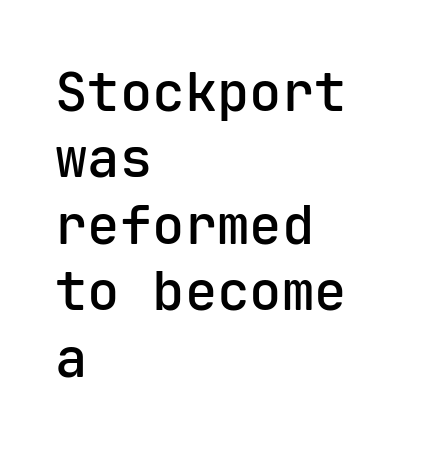
{"serif": "no", "italic": "no", "bold": "semi", "weight": "semibold", "width": "normal", "stroke_contrast": "low", "x_height": "medium", "monospaced": "yes", "underline": "no", "align": "left", "line_spacing_ratio": 1.23, "letter_spacing": "normal", "letter_spacing_em": 0.0, "glyph_px": 54}
